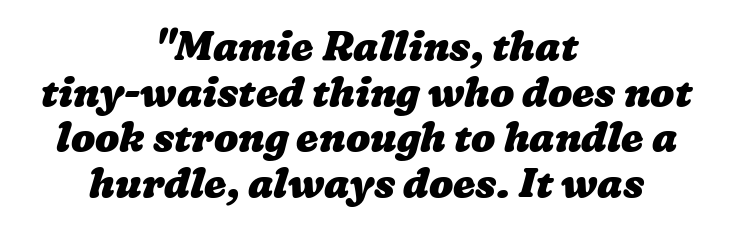
Q: Is the text bold? A: Yes.
Q: Is the text underlined? A: No.
Q: How is the paragraph aligned? A: Centered.
Q: Is the spacing between letters normal or unusually wide? A: Normal.
Q: Is the spacing between lines tight, normal or loose? A: Tight.
Q: Width (condensed, normal, or wide)? A: Wide.
Q: Stroke contrast? A: Low.
Q: x-height? A: Medium.
Q: Monospaced? A: No.
